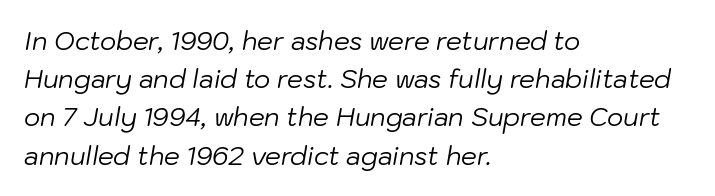
Students, note that the glyphs here touch the page at normal intervals. Stem width sits at or under what a default text font uses. If you drew a ruler down the left edge, every line would touch it. The lines sit at an ordinary, default distance from one another.
